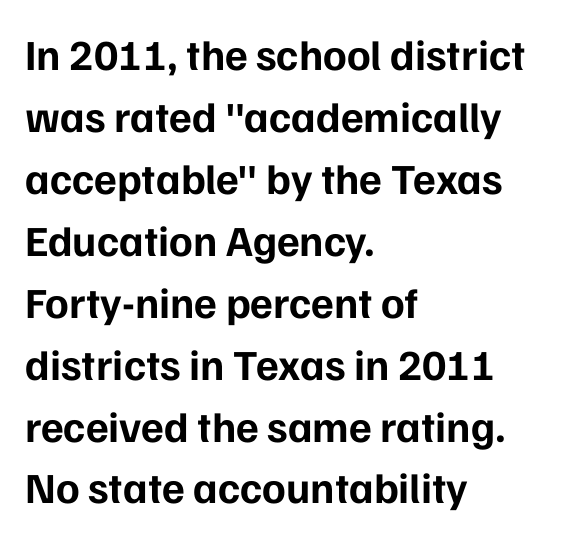
{"serif": "no", "italic": "no", "bold": "yes", "weight": "bold", "width": "normal", "stroke_contrast": "low", "x_height": "medium", "monospaced": "no", "underline": "no", "align": "left", "line_spacing": "normal", "line_spacing_ratio": 1.44, "letter_spacing": "normal", "letter_spacing_em": 0.0, "glyph_px": 43}
